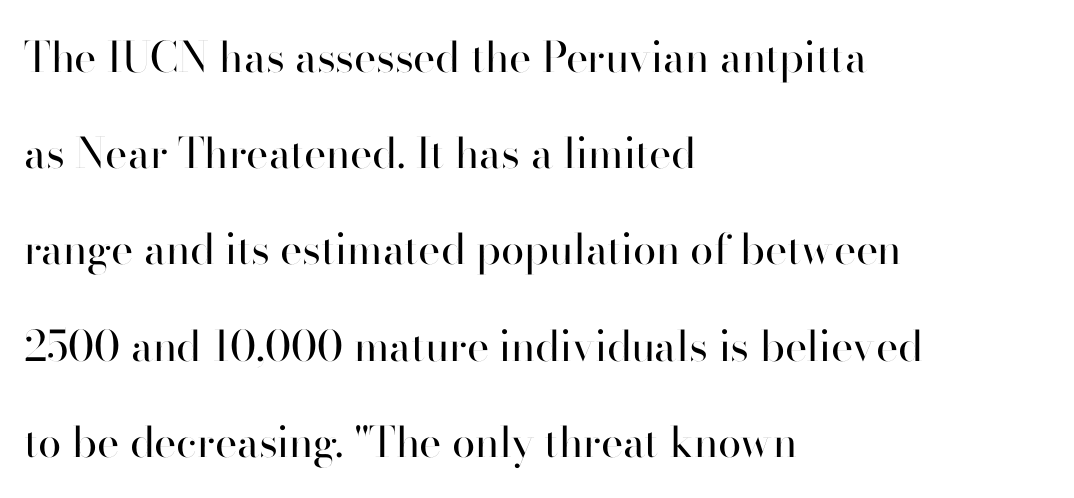
Rendered with straight, roman letterforms. The baseline area is clear. The letters sit at their default tracking, neither squeezed nor spread. Is this a fixed-width face? No — the glyphs have proportional, varying widths. The paragraph shown leans on its left margin.
